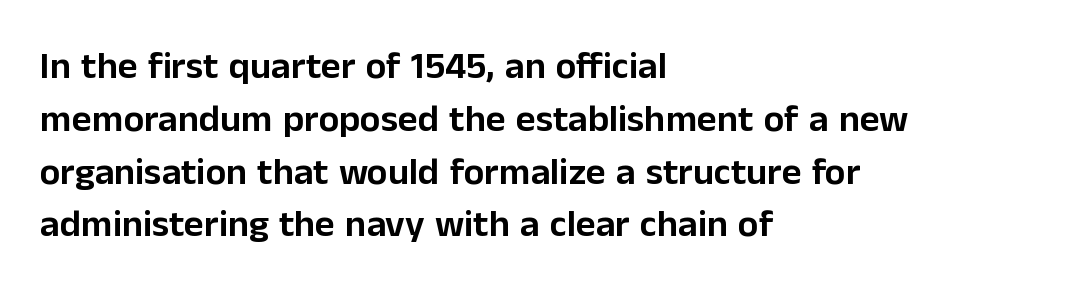
The passage is arranged the way most books set body copy — flush left. You could not count columns in this text — the font is proportionally spaced. This sample uses plain, unmodified letter spacing. The font's upright variant was chosen for this text.
